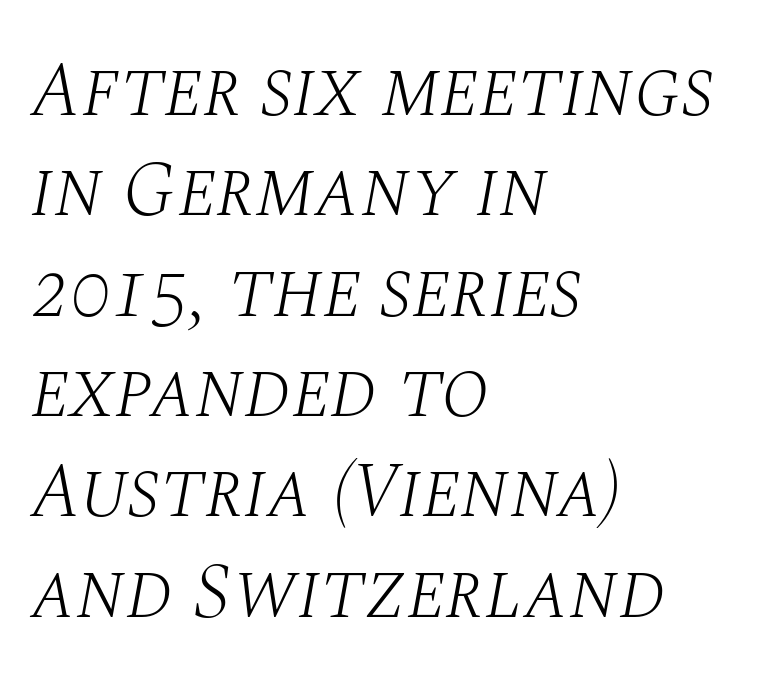
The image shows 79 px light serif type, italic (leaning right); set left-aligned, normal line spacing (1.27x), normal letter spacing, not underlined; medium stroke contrast and a large x-height.
